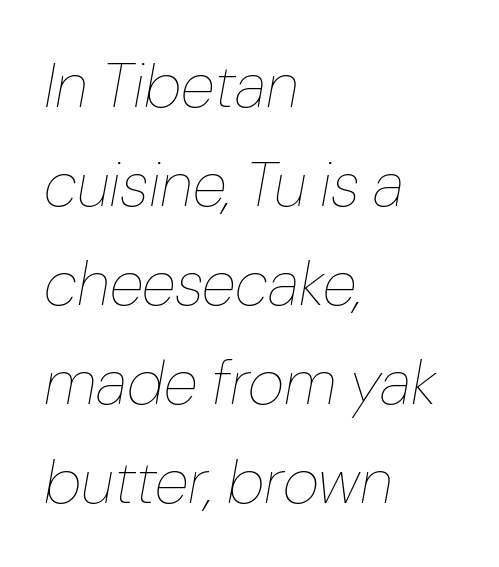
{"italic": "yes", "lean": "right", "slant_degrees": 10, "bold": "no", "weight": "thin", "width": "normal", "stroke_contrast": "low", "x_height": "medium", "monospaced": "no", "underline": "no", "align": "left", "line_spacing": "normal", "line_spacing_ratio": 1.57, "letter_spacing": "normal", "letter_spacing_em": 0.0, "glyph_px": 63}
